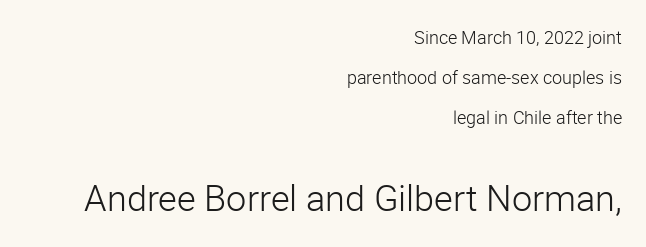
Q: Is the text bold? A: No.
Q: Is the text italic (slanted)? A: No, it is upright.
Q: Is the typeface a serif or a sans-serif typeface? A: Sans-serif.
Q: Is the text underlined? A: No.
Q: How is the paragraph aligned? A: Right-aligned.
Q: Is the spacing between letters normal or unusually wide? A: Normal.
Q: Is the spacing between lines tight, normal or loose? A: Loose.
Q: Which block of text is set in a larger size, the first (top) or the second (bottom)? A: The second (bottom) one.
Q: Width (condensed, normal, or wide)? A: Normal.
Q: Stroke contrast? A: Low.
Q: x-height? A: Medium.
Q: Monospaced? A: No.
